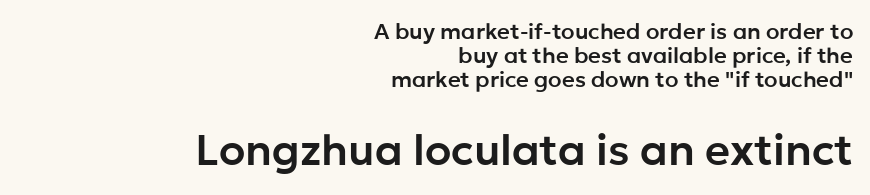
The image shows 43 px sans-serif type, upright; set right-aligned, tight line spacing (1.09x), normal letter spacing, not underlined; the second (bottom) block is 1.95x larger; low stroke contrast and a medium x-height.
